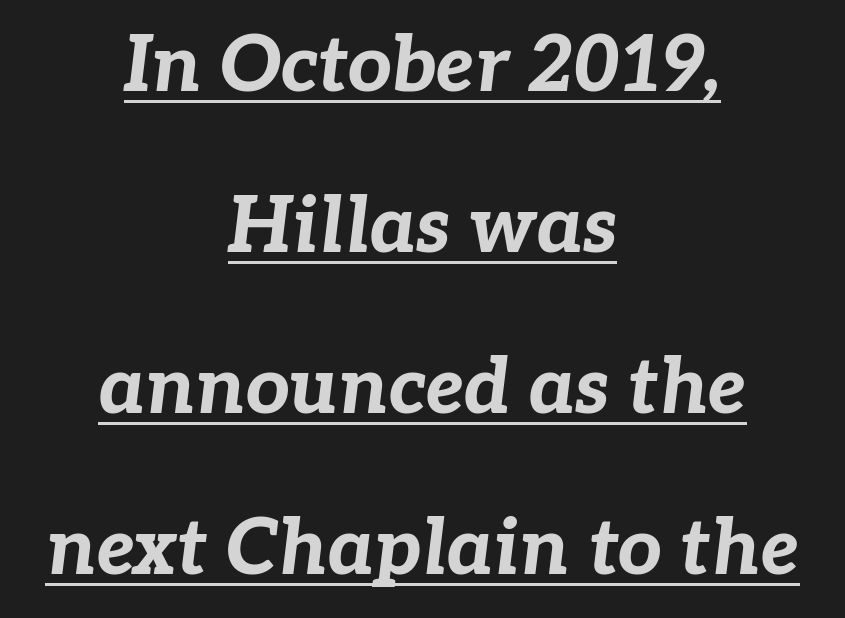
{"italic": "yes", "lean": "right", "slant_degrees": 7, "bold": "yes", "weight": "bold", "width": "normal", "stroke_contrast": "low", "x_height": "medium", "monospaced": "no", "underline": "yes", "align": "center", "line_spacing": "loose", "line_spacing_ratio": 2.09, "letter_spacing": "normal", "letter_spacing_em": 0.0, "glyph_px": 77}
